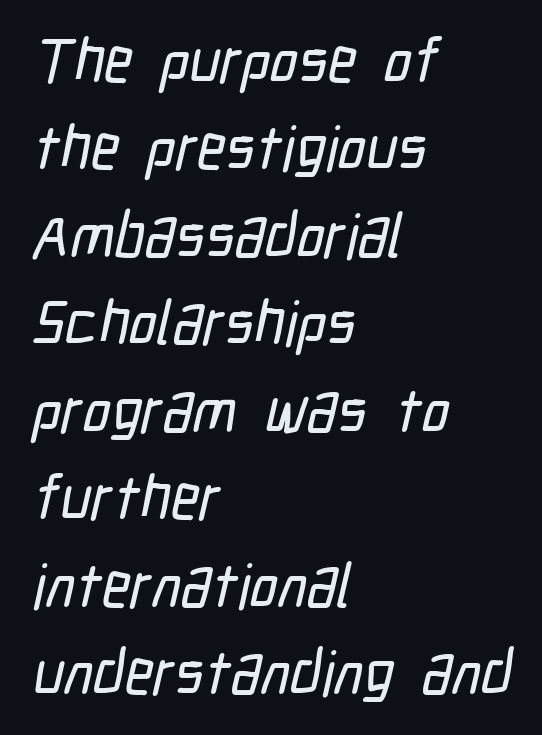
Q: Is the typeface a serif or a sans-serif typeface? A: Sans-serif.
Q: Is the text underlined? A: No.
Q: How is the paragraph aligned? A: Left-aligned.
Q: Is the spacing between letters normal or unusually wide? A: Normal.
Q: Is the spacing between lines tight, normal or loose? A: Normal.
Q: Width (condensed, normal, or wide)? A: Condensed.
Q: Stroke contrast? A: Low.
Q: x-height? A: Medium.
Q: Monospaced? A: No.
